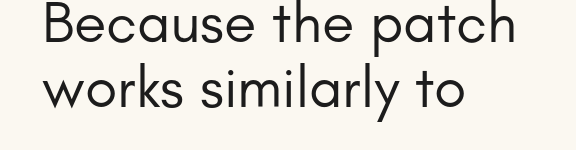
Q: Is the text bold? A: No.
Q: Is the text italic (slanted)? A: No, it is upright.
Q: Is the typeface a serif or a sans-serif typeface? A: Sans-serif.
Q: Is the text underlined? A: No.
Q: How is the paragraph aligned? A: Left-aligned.
Q: Is the spacing between letters normal or unusually wide? A: Normal.
Q: Is the spacing between lines tight, normal or loose? A: Tight.
Q: Width (condensed, normal, or wide)? A: Normal.
Q: Stroke contrast? A: Low.
Q: x-height? A: Small.
Q: Monospaced? A: No.
